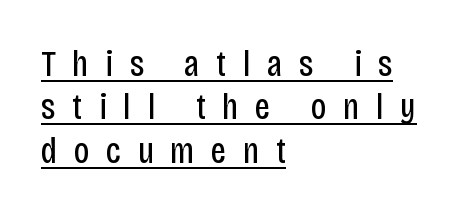
Q: Is the text bold? A: No.
Q: Is the text italic (slanted)? A: No, it is upright.
Q: Is the typeface a serif or a sans-serif typeface? A: Sans-serif.
Q: Is the text underlined? A: Yes.
Q: How is the paragraph aligned? A: Left-aligned.
Q: Is the spacing between letters normal or unusually wide? A: Unusually wide.
Q: Width (condensed, normal, or wide)? A: Condensed.
Q: Stroke contrast? A: Low.
Q: x-height? A: Large.
Q: Monospaced? A: No.
